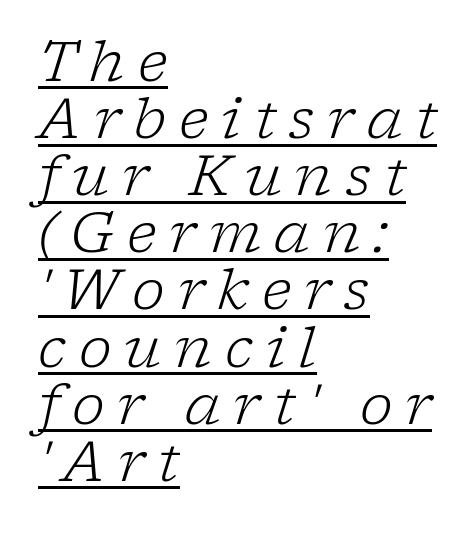
Q: Is the text bold? A: No.
Q: Is the text italic (slanted)? A: Yes, it leans right by about 17 degrees.
Q: Is the typeface a serif or a sans-serif typeface? A: Serif.
Q: Is the text underlined? A: Yes.
Q: How is the paragraph aligned? A: Left-aligned.
Q: Is the spacing between letters normal or unusually wide? A: Unusually wide.
Q: Is the spacing between lines tight, normal or loose? A: Tight.
Q: Width (condensed, normal, or wide)? A: Normal.
Q: Stroke contrast? A: Low.
Q: x-height? A: Medium.
Q: Monospaced? A: No.
